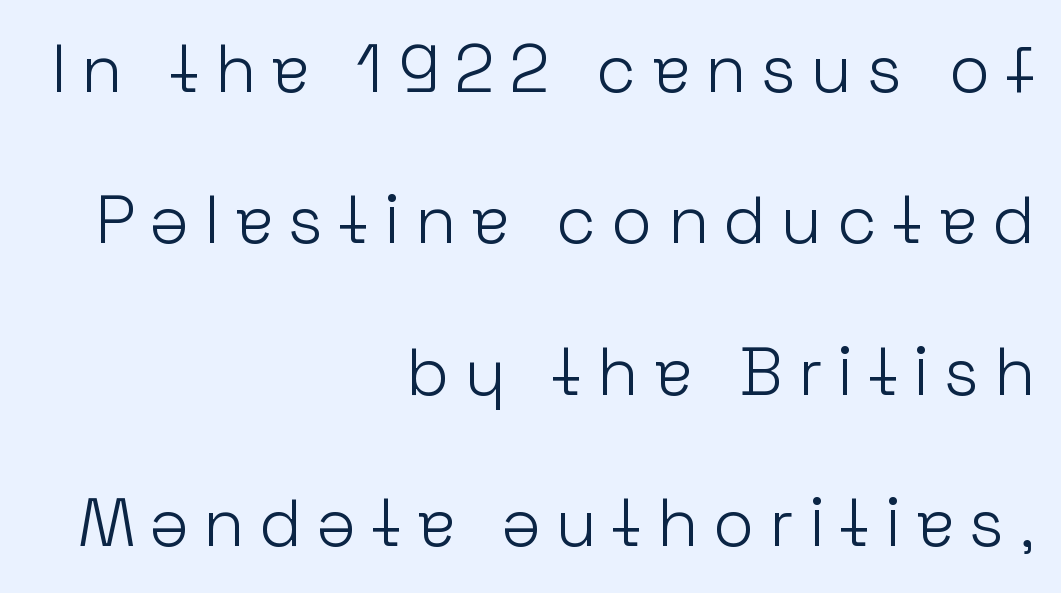
A typesetter would call this heavily tracked-out type. Posture: vertical. Decoration check: the copy has no underline. All the whitespace from short lines collects on the left. No chunkiness to these letters — they're not bold.
